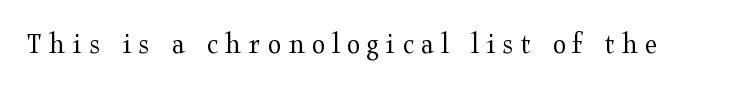
{"serif": "yes", "italic": "no", "bold": "no", "weight": "regular", "width": "wide", "stroke_contrast": "medium", "x_height": "medium", "monospaced": "no", "underline": "no", "letter_spacing": "wide", "letter_spacing_em": 0.24, "glyph_px": 30}
